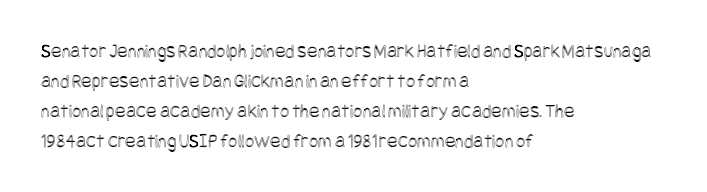
Q: Is the text italic (slanted)? A: No, it is upright.
Q: Is the text underlined? A: No.
Q: How is the paragraph aligned? A: Left-aligned.
Q: Is the spacing between letters normal or unusually wide? A: Normal.
Q: Is the spacing between lines tight, normal or loose? A: Normal.
